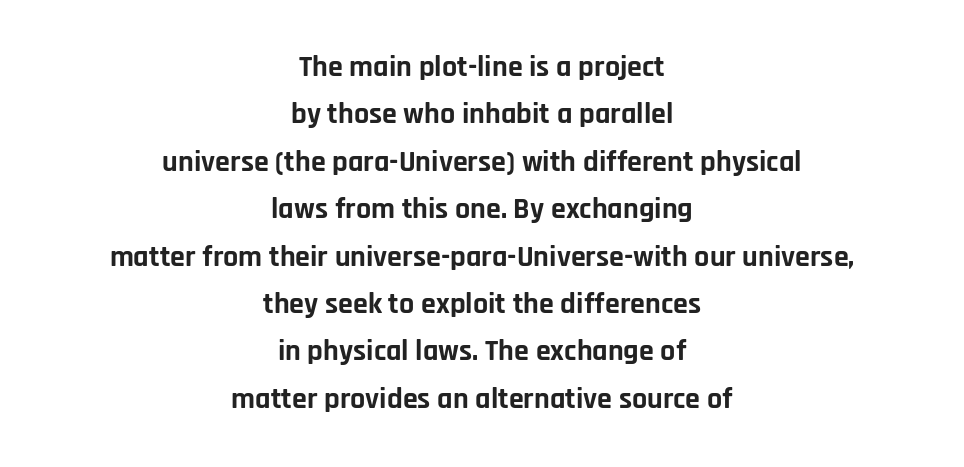
{"serif": "no", "italic": "no", "bold": "yes", "weight": "bold", "width": "normal", "stroke_contrast": "low", "x_height": "large", "monospaced": "no", "underline": "no", "align": "center", "line_spacing": "normal", "line_spacing_ratio": 1.58, "letter_spacing": "normal", "letter_spacing_em": 0.0, "glyph_px": 30}
